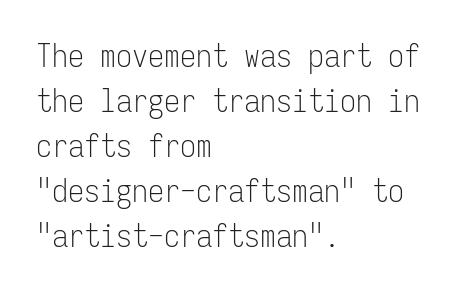
Q: Is the text bold? A: No.
Q: Is the text italic (slanted)? A: No, it is upright.
Q: Is the typeface a serif or a sans-serif typeface? A: Sans-serif.
Q: Is the text underlined? A: No.
Q: How is the paragraph aligned? A: Left-aligned.
Q: Is the spacing between letters normal or unusually wide? A: Normal.
Q: Is the spacing between lines tight, normal or loose? A: Normal.
Q: Width (condensed, normal, or wide)? A: Condensed.
Q: Stroke contrast? A: Low.
Q: x-height? A: Medium.
Q: Monospaced? A: Yes.
